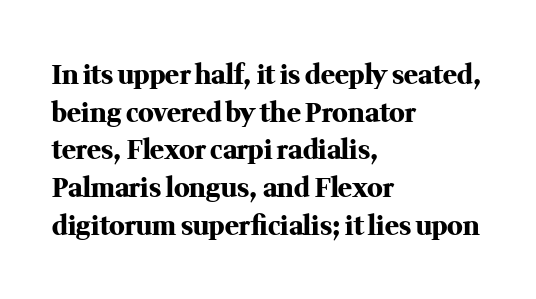
On the weight axis this lands at bold, roughly 700. Words float on clear page, feet unadorned. Interline gaps are of average width in this sample. The rendering keeps characters at their native spacing. In terms of posture, this sample is upright.
